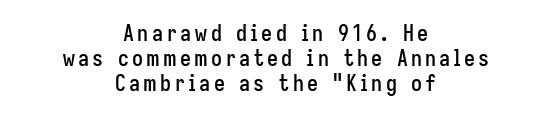
{"italic": "no", "underline": "no", "align": "center", "line_spacing": "tight", "line_spacing_ratio": 1.13, "glyph_px": 22}
